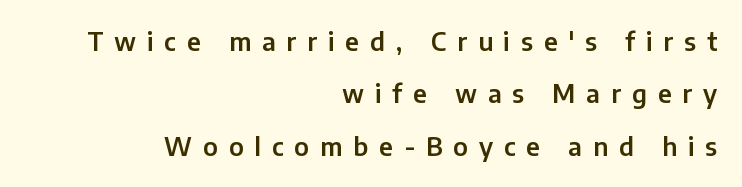
The image shows 25 px text type, upright; set right-aligned, loose line spacing (2.1x), unusually wide letter spacing (+0.44 em), not underlined.
